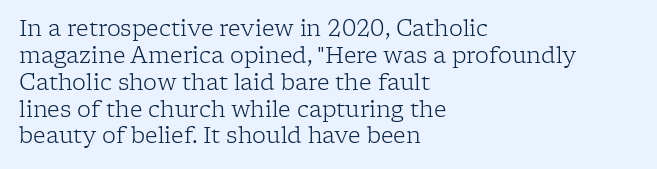
Q: Is the text bold? A: No.
Q: Is the text italic (slanted)? A: No, it is upright.
Q: Is the text underlined? A: No.
Q: How is the paragraph aligned? A: Left-aligned.
Q: Is the spacing between letters normal or unusually wide? A: Normal.
